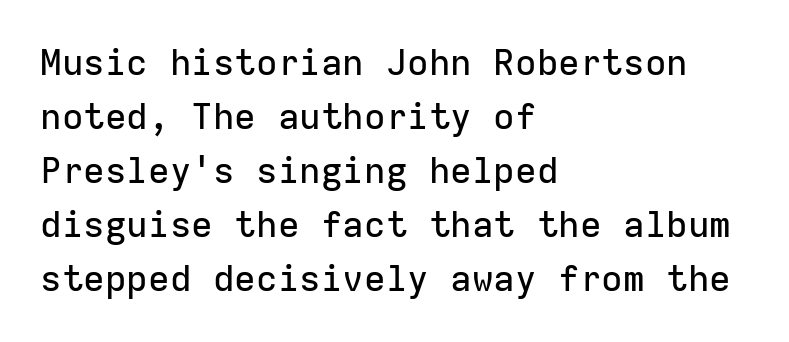
Q: Is the text italic (slanted)? A: No, it is upright.
Q: Is the typeface a serif or a sans-serif typeface? A: Sans-serif.
Q: Is the text underlined? A: No.
Q: How is the paragraph aligned? A: Left-aligned.
Q: Is the spacing between letters normal or unusually wide? A: Normal.
Q: Is the spacing between lines tight, normal or loose? A: Normal.
Q: Width (condensed, normal, or wide)? A: Normal.
Q: Stroke contrast? A: Low.
Q: x-height? A: Medium.
Q: Monospaced? A: Yes.
